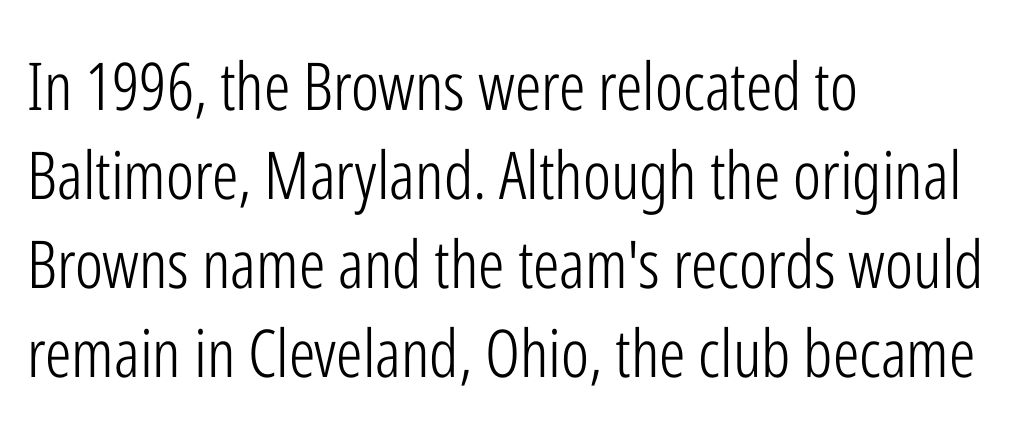
Q: Is the text bold? A: No.
Q: Is the text italic (slanted)? A: No, it is upright.
Q: Is the typeface a serif or a sans-serif typeface? A: Sans-serif.
Q: Is the text underlined? A: No.
Q: How is the paragraph aligned? A: Left-aligned.
Q: Is the spacing between letters normal or unusually wide? A: Normal.
Q: Is the spacing between lines tight, normal or loose? A: Normal.
Q: Width (condensed, normal, or wide)? A: Condensed.
Q: Stroke contrast? A: Low.
Q: x-height? A: Medium.
Q: Monospaced? A: No.
